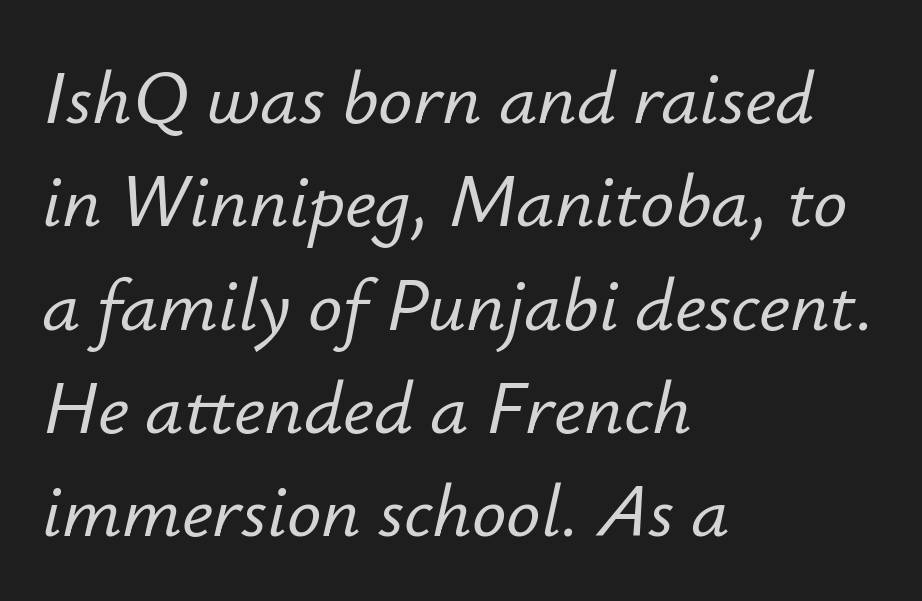
Q: Is the text italic (slanted)? A: Yes, it leans right by about 12 degrees.
Q: Is the text underlined? A: No.
Q: How is the paragraph aligned? A: Left-aligned.
Q: Is the spacing between letters normal or unusually wide? A: Normal.
Q: Is the spacing between lines tight, normal or loose? A: Normal.
Q: Width (condensed, normal, or wide)? A: Normal.
Q: Stroke contrast? A: Low.
Q: x-height? A: Small.
Q: Monospaced? A: No.
